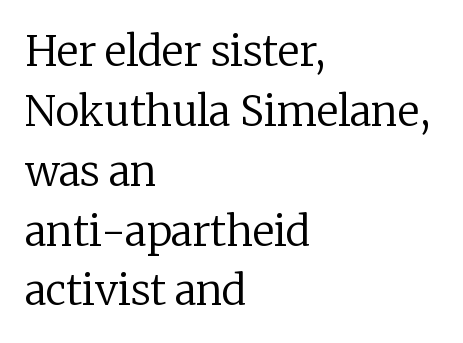
Q: Is the text bold? A: No.
Q: Is the text italic (slanted)? A: No, it is upright.
Q: Is the typeface a serif or a sans-serif typeface? A: Serif.
Q: Is the text underlined? A: No.
Q: How is the paragraph aligned? A: Left-aligned.
Q: Is the spacing between letters normal or unusually wide? A: Normal.
Q: Is the spacing between lines tight, normal or loose? A: Normal.
Q: Width (condensed, normal, or wide)? A: Normal.
Q: Stroke contrast? A: Low.
Q: x-height? A: Medium.
Q: Monospaced? A: No.
